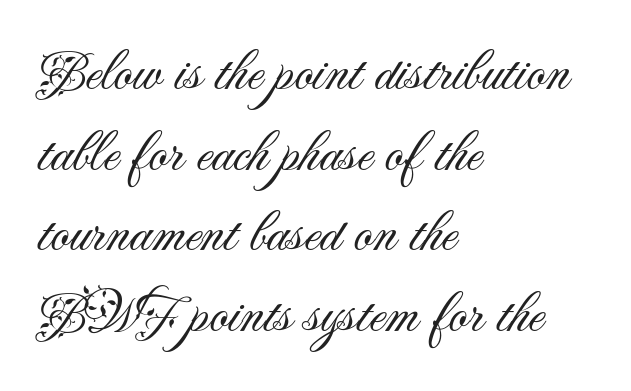
{"serif": "no", "bold": "no", "weight": "light", "width": "normal", "stroke_contrast": "medium", "x_height": "small", "monospaced": "no", "underline": "no", "align": "left", "line_spacing": "normal", "line_spacing_ratio": 1.39, "letter_spacing": "normal", "letter_spacing_em": 0.0, "glyph_px": 58}
